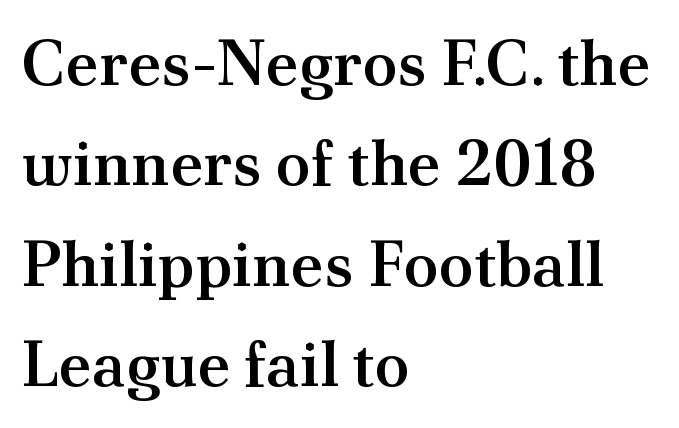
The image shows 64 px semibold serif type, upright; set left-aligned, normal line spacing (1.57x), normal letter spacing, not underlined; medium stroke contrast and a small x-height.
